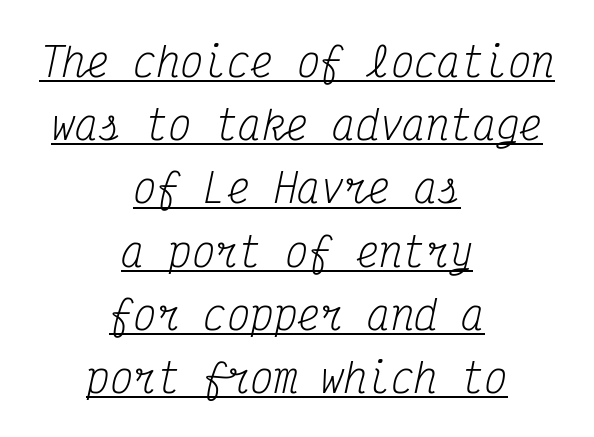
The image shows 39 px regular-weight, condensed serif type, italic (leaning right), monospaced; set centered, normal line spacing (1.62x), normal letter spacing, underlined; medium stroke contrast and a medium x-height.
